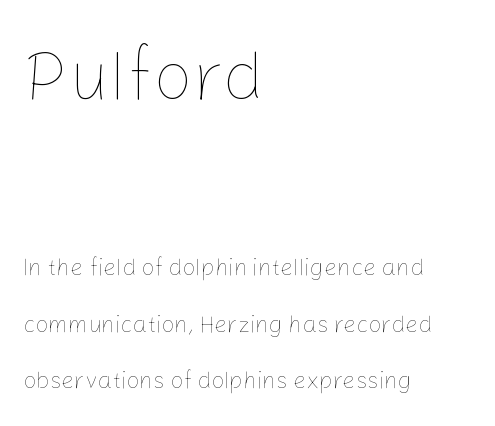
Q: Is the text bold? A: No.
Q: Is the text italic (slanted)? A: No, it is upright.
Q: Is the text underlined? A: No.
Q: How is the paragraph aligned? A: Left-aligned.
Q: Is the spacing between letters normal or unusually wide? A: Normal.
Q: Is the spacing between lines tight, normal or loose? A: Loose.
Q: Which block of text is set in a larger size, the first (top) or the second (bottom)? A: The first (top) one.
Q: Width (condensed, normal, or wide)? A: Normal.
Q: Stroke contrast? A: Low.
Q: x-height? A: Medium.
Q: Monospaced? A: No.
